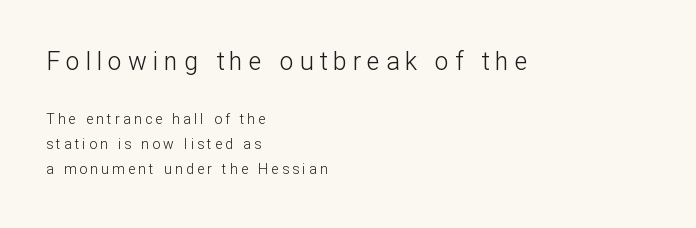
Which margin do the lines hug? The left one — the right edge is uneven. The space directly below the letters is spotless. The font is comparable to plain body text, perhaps lighter. Unlike italic type, these characters show no tilt at all. Look at the tracking — it's clearly loosened, letters drifting apart.
